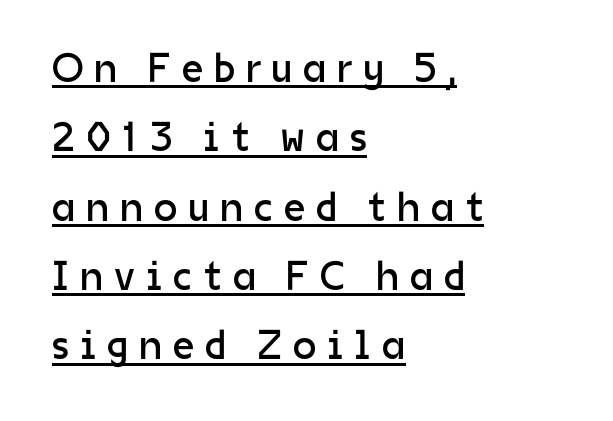
{"serif": "no", "italic": "no", "bold": "no", "weight": "regular", "width": "normal", "stroke_contrast": "low", "x_height": "medium", "monospaced": "no", "underline": "yes", "align": "left", "line_spacing": "normal", "line_spacing_ratio": 1.65, "letter_spacing": "wide", "letter_spacing_em": 0.26, "glyph_px": 42}
